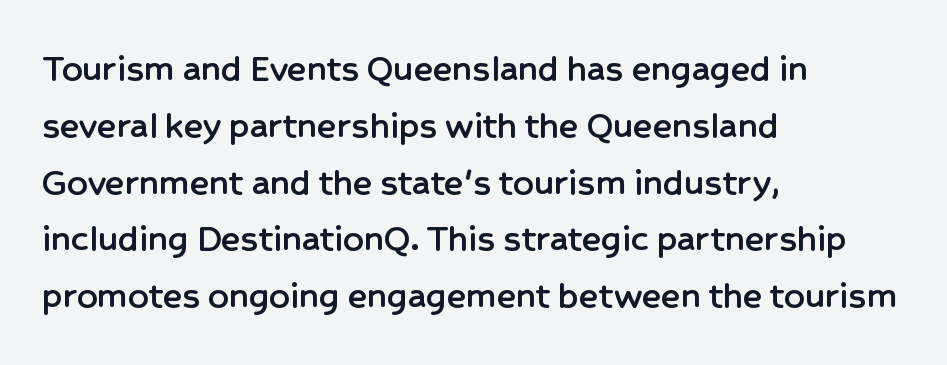
Q: Is the text italic (slanted)? A: No, it is upright.
Q: Is the typeface a serif or a sans-serif typeface? A: Sans-serif.
Q: Is the text underlined? A: No.
Q: How is the paragraph aligned? A: Left-aligned.
Q: Is the spacing between letters normal or unusually wide? A: Normal.
Q: Is the spacing between lines tight, normal or loose? A: Normal.
Q: Width (condensed, normal, or wide)? A: Normal.
Q: Stroke contrast? A: Low.
Q: x-height? A: Medium.
Q: Monospaced? A: No.
